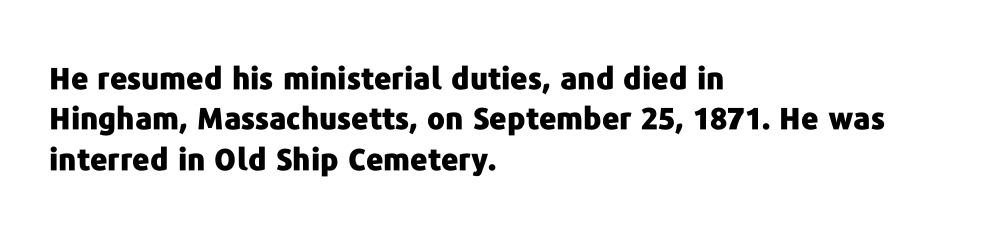
The image shows 30 px heavy sans-serif type, upright; set left-aligned, normal line spacing (1.35x), normal letter spacing, not underlined; low stroke contrast and a medium x-height.
